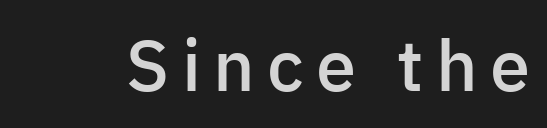
Q: Is the text bold? A: Semi-bold.
Q: Is the text italic (slanted)? A: No, it is upright.
Q: Is the typeface a serif or a sans-serif typeface? A: Sans-serif.
Q: Is the text underlined? A: No.
Q: Width (condensed, normal, or wide)? A: Normal.
Q: Stroke contrast? A: Low.
Q: x-height? A: Medium.
Q: Monospaced? A: No.
